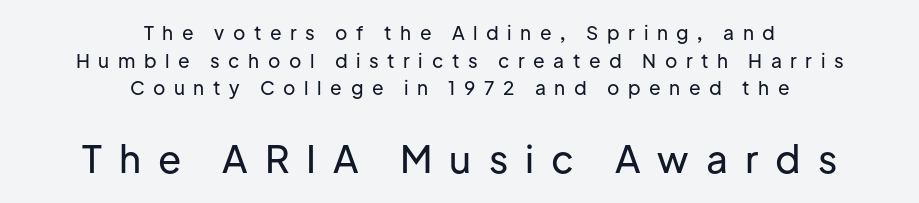
Q: Is the text italic (slanted)? A: No, it is upright.
Q: Is the typeface a serif or a sans-serif typeface? A: Sans-serif.
Q: Is the text underlined? A: No.
Q: How is the paragraph aligned? A: Centered.
Q: Is the spacing between letters normal or unusually wide? A: Unusually wide.
Q: Is the spacing between lines tight, normal or loose? A: Normal.
Q: Which block of text is set in a larger size, the first (top) or the second (bottom)? A: The second (bottom) one.
Q: Width (condensed, normal, or wide)? A: Normal.
Q: Stroke contrast? A: Low.
Q: x-height? A: Medium.
Q: Monospaced? A: No.
